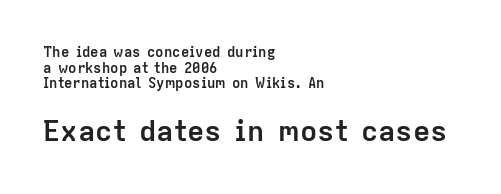
The image shows 29 px semibold sans-serif type, upright; set left-aligned, tight line spacing (1.12x), normal letter spacing, not underlined; the second (bottom) block is 2.07x larger; low stroke contrast and a medium x-height.
